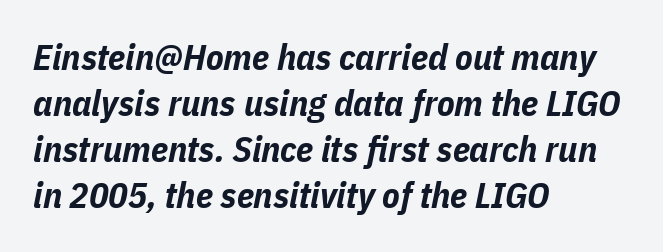
The face used here has the dense, thick strokes of a bold. Short note: letters normally spaced. Varying glyph widths throughout — classic text-font behaviour. The whole block is typeset with a tilt. If you drew a ruler down the left edge, every line would touch it. Rows of type keep a routine distance in the vertical direction.
